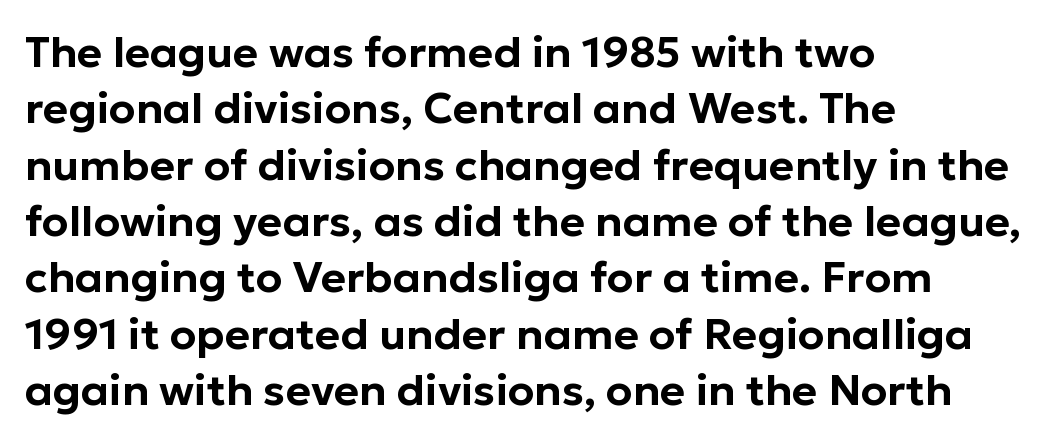
The image shows 43 px sans-serif type, upright; set left-aligned, normal line spacing (1.31x), normal letter spacing, not underlined; low stroke contrast and a medium x-height.
